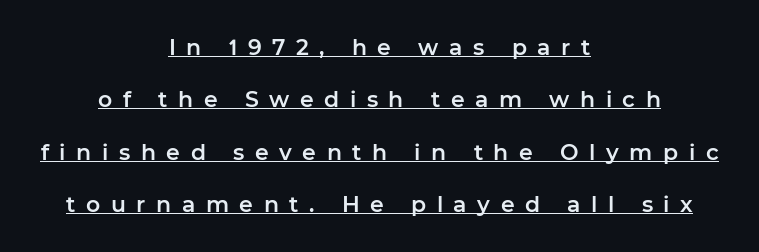
The image shows 22 px text type, upright; set centered, loose line spacing (2.38x), unusually wide letter spacing (+0.48 em), underlined.
